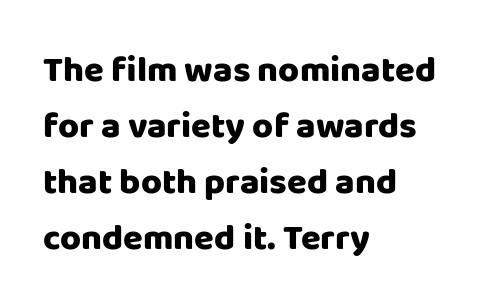
The image shows 36 px heavy sans-serif type, upright; set left-aligned, normal line spacing (1.56x), normal letter spacing, not underlined; low stroke contrast and a large x-height.
